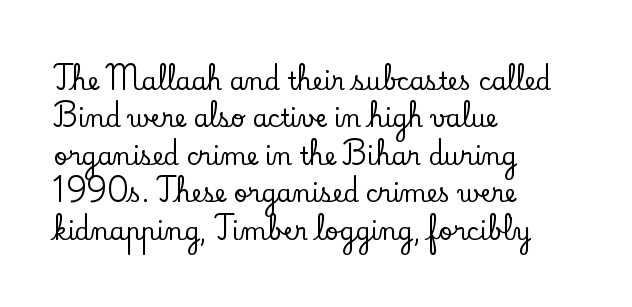
{"italic": "no", "underline": "no", "align": "left", "line_spacing": "normal", "line_spacing_ratio": 1.56, "letter_spacing": "normal", "letter_spacing_em": 0.0, "glyph_px": 24}
